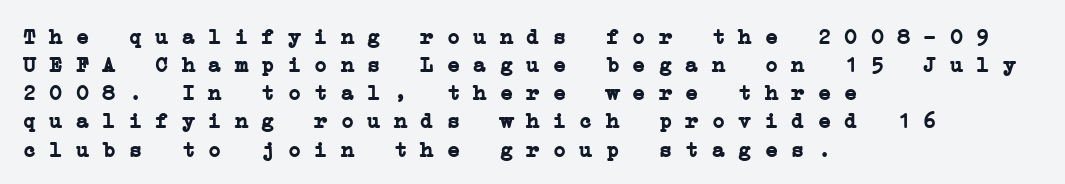
The image shows 22 px bold type; set left-aligned, normal line spacing (1.28x), normal letter spacing, not underlined.
